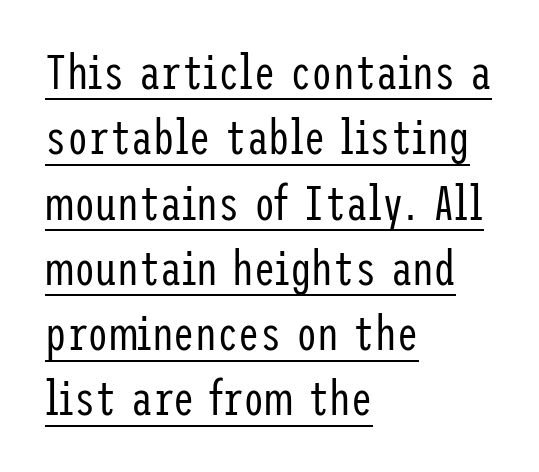
Q: Is the text bold? A: No.
Q: Is the text italic (slanted)? A: No, it is upright.
Q: Is the typeface a serif or a sans-serif typeface? A: Sans-serif.
Q: Is the text underlined? A: Yes.
Q: How is the paragraph aligned? A: Left-aligned.
Q: Is the spacing between letters normal or unusually wide? A: Normal.
Q: Is the spacing between lines tight, normal or loose? A: Normal.
Q: Width (condensed, normal, or wide)? A: Condensed.
Q: Stroke contrast? A: Low.
Q: x-height? A: Medium.
